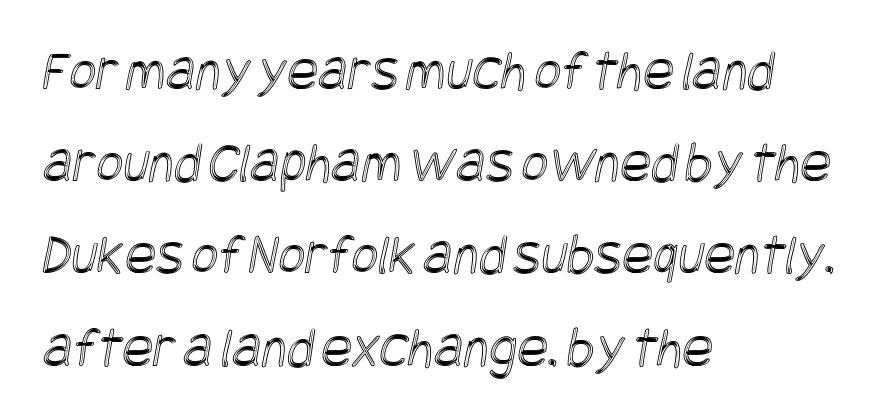
Q: Is the text underlined? A: No.
Q: How is the paragraph aligned? A: Left-aligned.
Q: Is the spacing between letters normal or unusually wide? A: Normal.
Q: Is the spacing between lines tight, normal or loose? A: Normal.
Q: Width (condensed, normal, or wide)? A: Condensed.
Q: x-height? A: Large.
